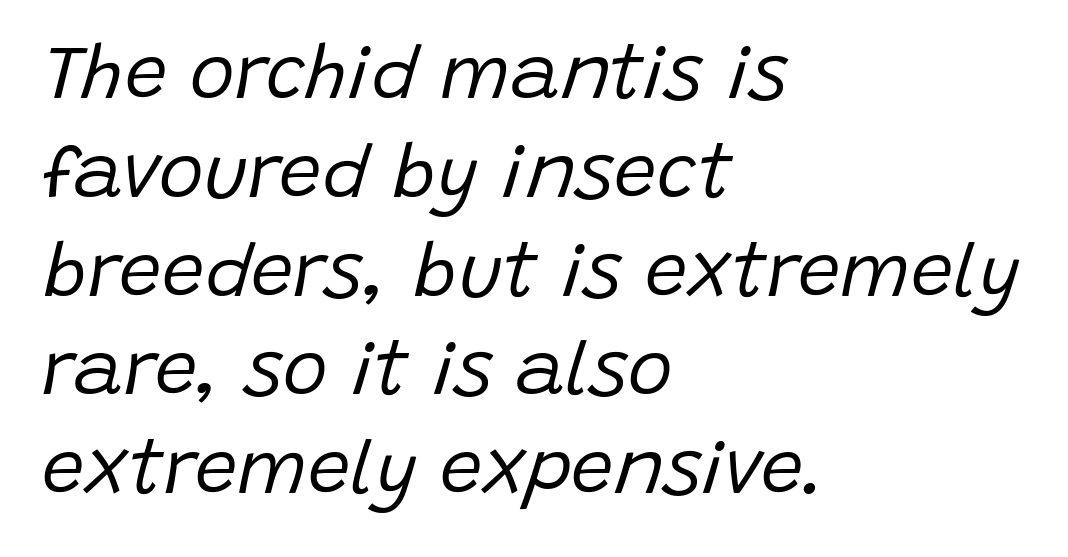
Q: Is the text bold? A: No.
Q: Is the text italic (slanted)? A: Yes, it leans right by about 15 degrees.
Q: Is the text underlined? A: No.
Q: How is the paragraph aligned? A: Left-aligned.
Q: Is the spacing between letters normal or unusually wide? A: Normal.
Q: Is the spacing between lines tight, normal or loose? A: Normal.
Q: Width (condensed, normal, or wide)? A: Normal.
Q: Stroke contrast? A: Low.
Q: x-height? A: Large.
Q: Monospaced? A: No.
